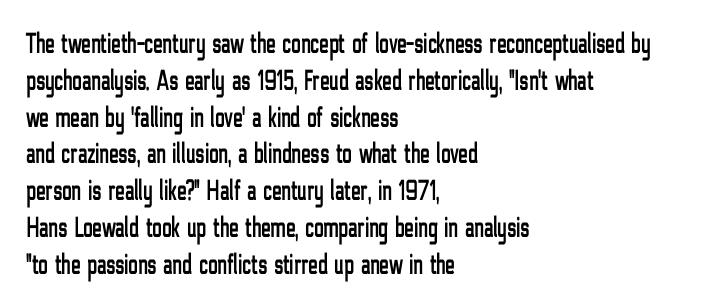
Observe the ordinary spacing: letters are neighbours, not strangers. Note: no serifs on the glyphs. Do the characters align in a grid? No, the font is proportional. Clear beneath every line of the passage. The lettering stays uniformly vertical, giving the passage a roman look. A classic flush-left, rag-right setting is used for this passage.
